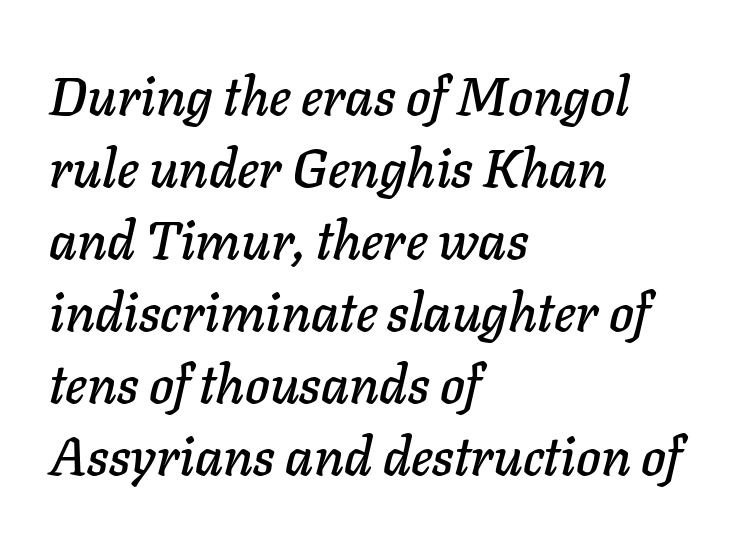
{"italic": "yes", "lean": "right", "slant_degrees": 11, "width": "normal", "stroke_contrast": "low", "x_height": "medium", "monospaced": "no", "underline": "no", "align": "left", "line_spacing": "normal", "line_spacing_ratio": 1.36, "letter_spacing": "normal", "letter_spacing_em": 0.0, "glyph_px": 53}
